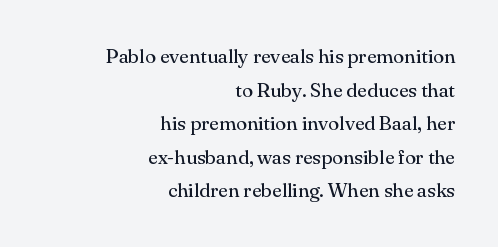
{"italic": "no", "bold": "no", "underline": "no", "align": "right", "line_spacing": "normal", "line_spacing_ratio": 1.68, "letter_spacing": "normal", "letter_spacing_em": 0.0, "glyph_px": 20}
